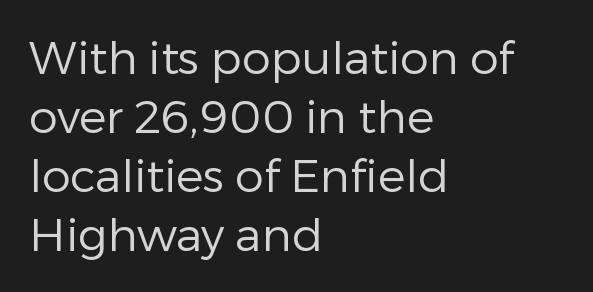
{"serif": "no", "italic": "no", "bold": "no", "weight": "regular", "width": "normal", "stroke_contrast": "low", "x_height": "medium", "monospaced": "no", "underline": "no", "align": "left", "line_spacing": "normal", "line_spacing_ratio": 1.28, "letter_spacing": "normal", "letter_spacing_em": 0.0, "glyph_px": 46}
